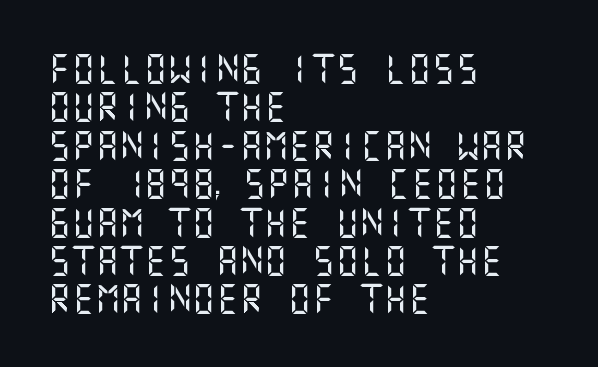
The image shows 30 px sans-serif type, upright; set left-aligned, normal line spacing (1.28x), normal letter spacing, not underlined; medium stroke contrast and a large x-height.
